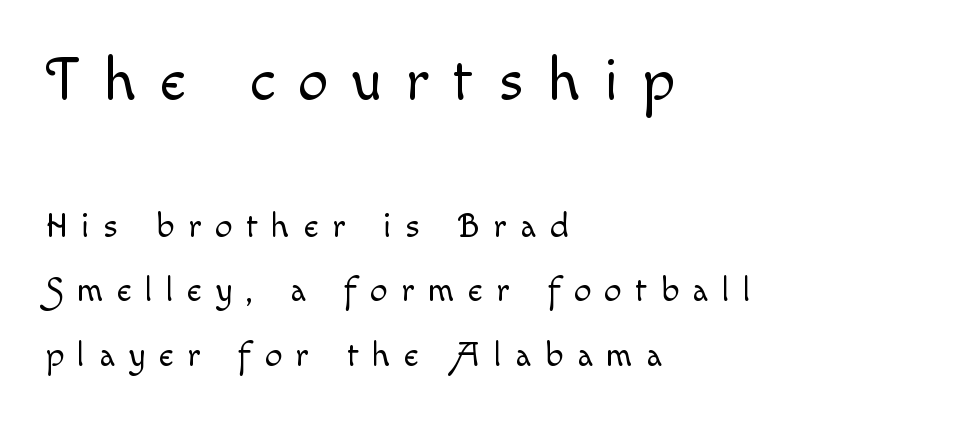
{"italic": "no", "bold": "no", "weight": "light", "width": "normal", "x_height": "small", "monospaced": "no", "underline": "no", "align": "left", "line_spacing_ratio": 1.83, "letter_spacing": "wide", "letter_spacing_em": 0.39, "larger_block": "first", "size_ratio": 1.74, "glyph_px": 61}
